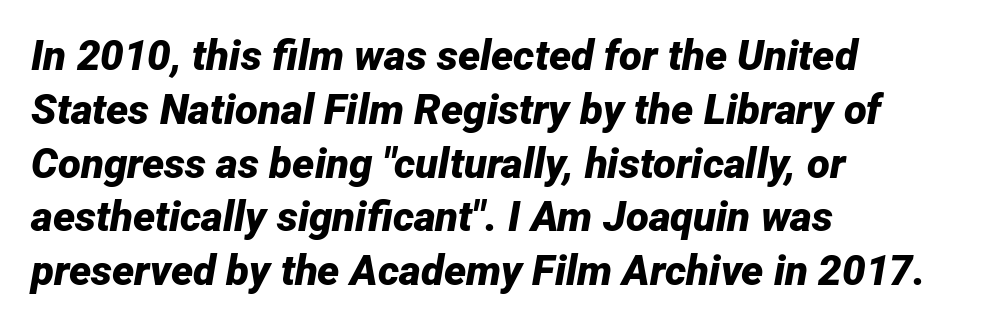
The image shows 42 px bold type, italic (leaning right); set left-aligned, normal line spacing (1.28x), normal letter spacing, not underlined; low stroke contrast and a medium x-height.
